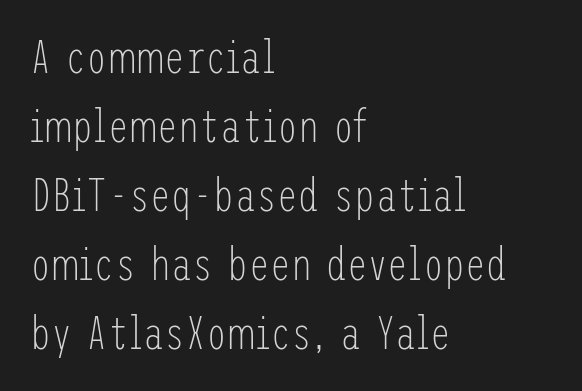
{"serif": "no", "italic": "no", "bold": "no", "weight": "light", "width": "condensed", "stroke_contrast": "low", "x_height": "medium", "underline": "no", "align": "left", "line_spacing": "normal", "line_spacing_ratio": 1.47, "letter_spacing": "normal", "letter_spacing_em": 0.0, "glyph_px": 47}
